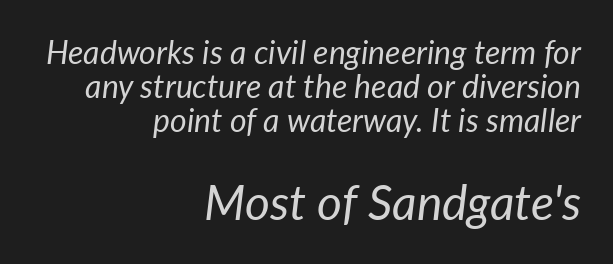
{"italic": "yes", "lean": "right", "slant_degrees": 7, "bold": "no", "weight": "regular", "width": "normal", "stroke_contrast": "low", "x_height": "medium", "monospaced": "no", "underline": "no", "align": "right", "line_spacing": "tight", "line_spacing_ratio": 1.06, "letter_spacing": "normal", "letter_spacing_em": 0.0, "larger_block": "second", "size_ratio": 1.5, "glyph_px": 48}
